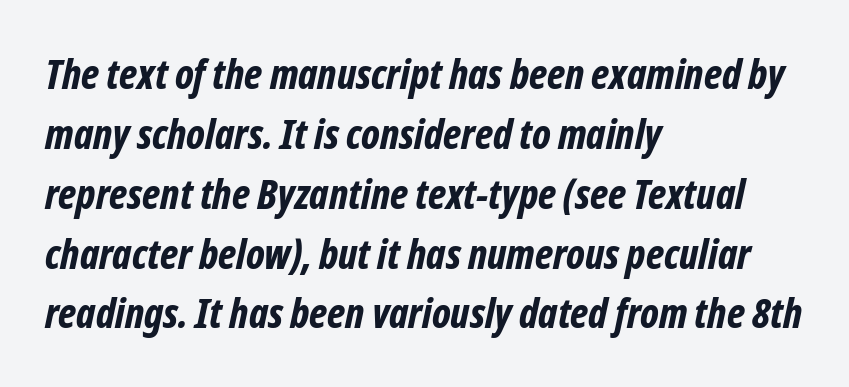
Q: Is the text bold? A: Yes.
Q: Is the text italic (slanted)? A: Yes, it leans right by about 12 degrees.
Q: Is the text underlined? A: No.
Q: How is the paragraph aligned? A: Left-aligned.
Q: Is the spacing between letters normal or unusually wide? A: Normal.
Q: Is the spacing between lines tight, normal or loose? A: Normal.
Q: Width (condensed, normal, or wide)? A: Condensed.
Q: Stroke contrast? A: Low.
Q: x-height? A: Medium.
Q: Monospaced? A: No.
